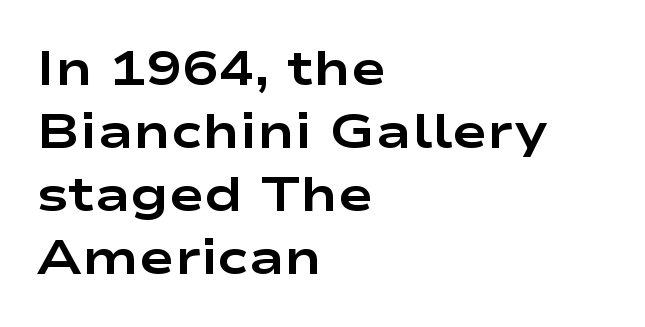
The image shows 48 px bold, wide sans-serif type, upright; set left-aligned, normal line spacing (1.31x), normal letter spacing, not underlined; low stroke contrast and a medium x-height.
